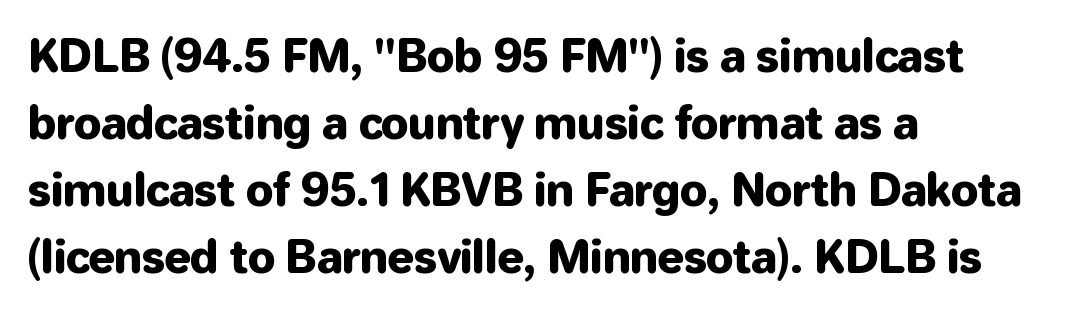
Q: Is the text italic (slanted)? A: No, it is upright.
Q: Is the typeface a serif or a sans-serif typeface? A: Sans-serif.
Q: Is the text underlined? A: No.
Q: How is the paragraph aligned? A: Left-aligned.
Q: Is the spacing between letters normal or unusually wide? A: Normal.
Q: Is the spacing between lines tight, normal or loose? A: Normal.
Q: Width (condensed, normal, or wide)? A: Normal.
Q: Stroke contrast? A: Low.
Q: x-height? A: Medium.
Q: Monospaced? A: No.
